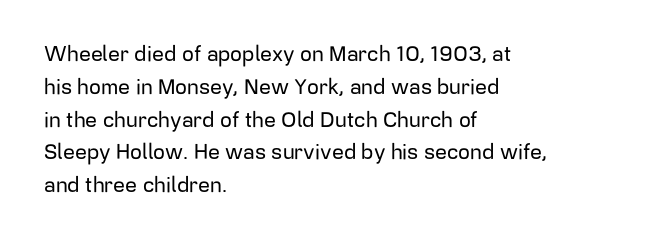
The image shows 21 px text type, upright; set left-aligned, normal line spacing (1.56x), normal letter spacing, not underlined.
